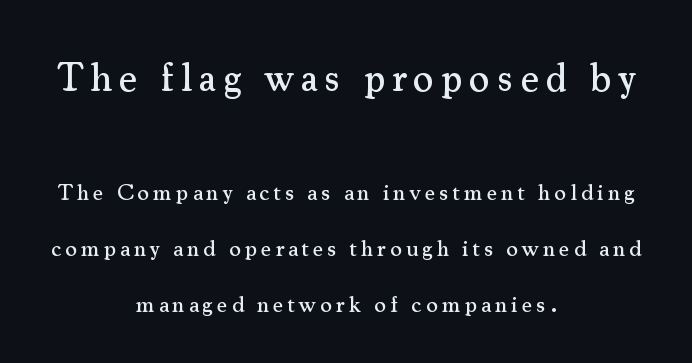
Q: Is the text italic (slanted)? A: No, it is upright.
Q: Is the typeface a serif or a sans-serif typeface? A: Serif.
Q: Is the text underlined? A: No.
Q: How is the paragraph aligned? A: Centered.
Q: Is the spacing between lines tight, normal or loose? A: Loose.
Q: Which block of text is set in a larger size, the first (top) or the second (bottom)? A: The first (top) one.
Q: Width (condensed, normal, or wide)? A: Normal.
Q: Stroke contrast? A: Medium.
Q: x-height? A: Small.
Q: Monospaced? A: No.
